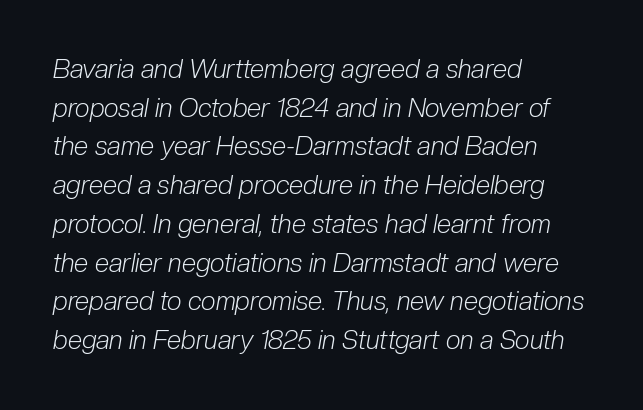
If you drew a line through each stem, it would be angled. How are the letters spaced? Ordinarily, with no added tracking. The rendering uses a moderate line-height, typical for paragraphs. The baseline area is clear. Is the stroke heavy? The answer is a plain regular-or-lighter. The setting favours the left margin, as ordinary paragraphs usually do.
